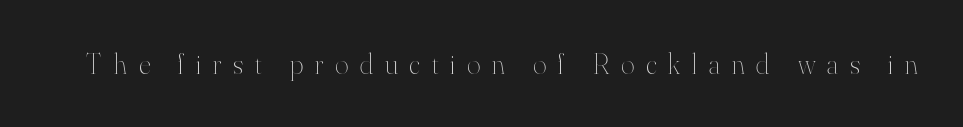
Unmarked baselines from the first word to the last. Stem width sits at or under what a default text font uses. A typesetter would call this proportional, since set widths differ per character. Compared with typical body copy, the letter spacing here is much looser. The specimen reads as upright at a glance.
